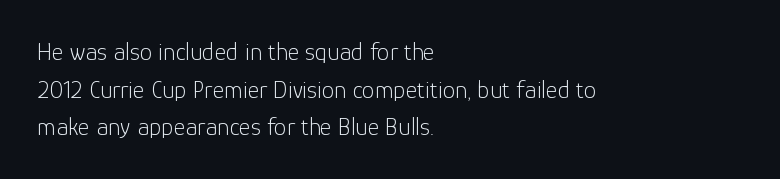
The face used here is rendered with its standard letterfit. Just letters on the line, the space beneath them empty. Caption: face not bold, strokes unweighted. Line spacing here is normal.
